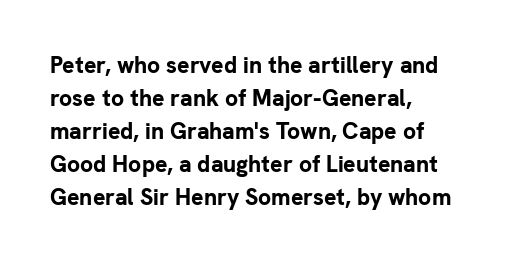
Q: Is the text bold? A: Yes.
Q: Is the text italic (slanted)? A: No, it is upright.
Q: Is the text underlined? A: No.
Q: How is the paragraph aligned? A: Left-aligned.
Q: Is the spacing between letters normal or unusually wide? A: Normal.
Q: Is the spacing between lines tight, normal or loose? A: Normal.
